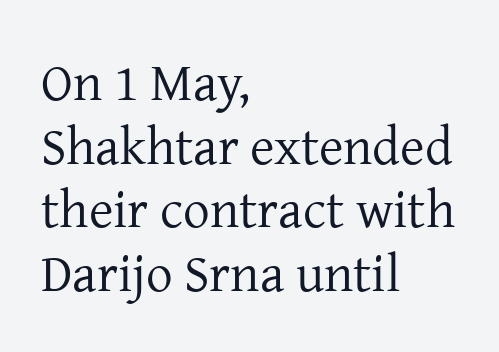
Q: Is the text bold? A: No.
Q: Is the text italic (slanted)? A: No, it is upright.
Q: Is the typeface a serif or a sans-serif typeface? A: Serif.
Q: Is the text underlined? A: No.
Q: How is the paragraph aligned? A: Left-aligned.
Q: Is the spacing between letters normal or unusually wide? A: Normal.
Q: Width (condensed, normal, or wide)? A: Normal.
Q: Stroke contrast? A: Low.
Q: x-height? A: Medium.
Q: Monospaced? A: No.
